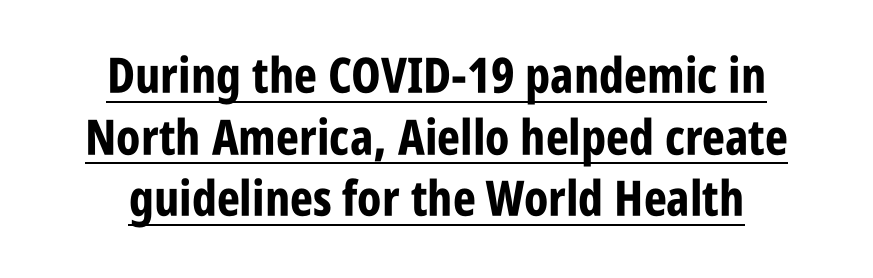
The image shows 49 px bold, condensed sans-serif type, upright; set centered, normal line spacing (1.26x), normal letter spacing, underlined; low stroke contrast and a large x-height.
